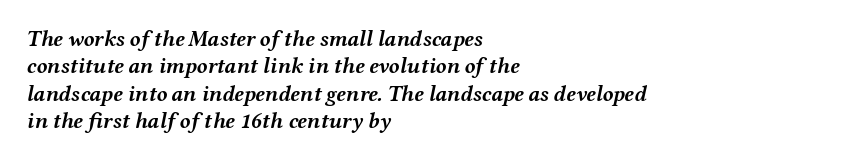
Looking at the ascenders, they clearly lean. Line starts are locked; line ends wander. The face used here is rendered with its standard letterfit. Regular leading. This is heavy type, rendered in bold.
